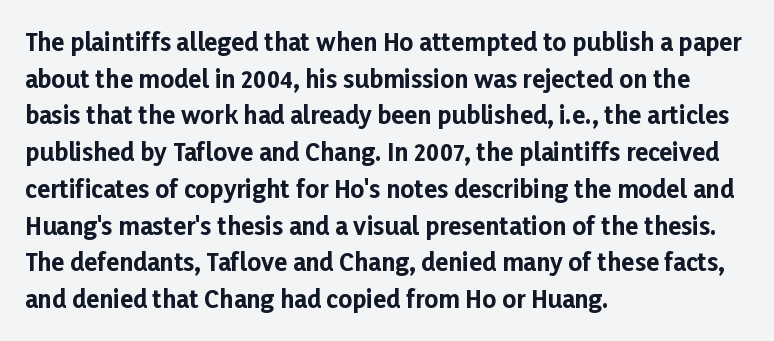
The image shows 24 px bold type, upright; set left-aligned, normal line spacing (1.53x), normal letter spacing, not underlined.
